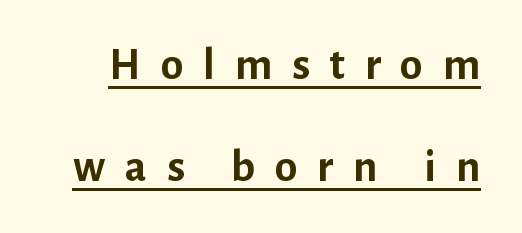
Q: Is the text bold? A: Yes.
Q: Is the text italic (slanted)? A: No, it is upright.
Q: Is the typeface a serif or a sans-serif typeface? A: Sans-serif.
Q: Is the text underlined? A: Yes.
Q: Is the spacing between letters normal or unusually wide? A: Unusually wide.
Q: Is the spacing between lines tight, normal or loose? A: Loose.
Q: Width (condensed, normal, or wide)? A: Normal.
Q: Stroke contrast? A: Low.
Q: x-height? A: Medium.
Q: Monospaced? A: No.
